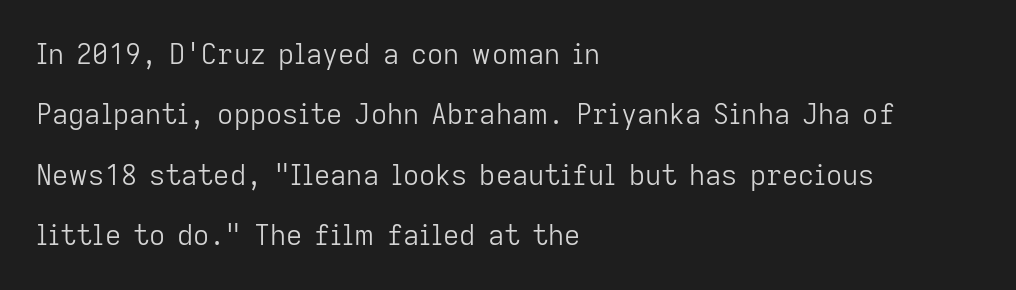
The image shows 28 px light sans-serif type, upright; set left-aligned, loose line spacing (2.16x), normal letter spacing, not underlined; low stroke contrast and a medium x-height.
